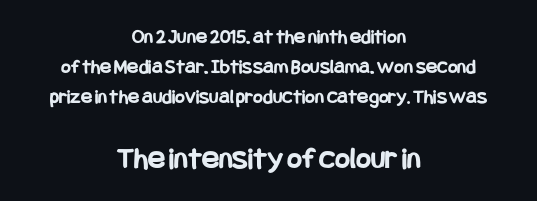
This sample uses a sans-serif face. Interline gaps are of average width in this sample. These lines stack symmetrically, like a column narrowing and widening about its center. Typesetter's note — lower block bumped up in size, upper block left smaller. Inter-character spacing is left at the font's built-in metrics. Descenders hang freely into open space.
